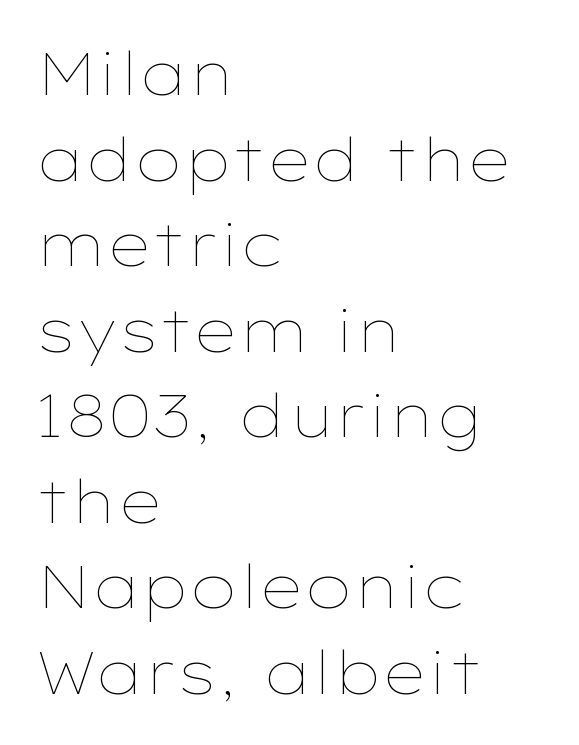
{"italic": "no", "bold": "no", "weight": "thin", "width": "wide", "stroke_contrast": "low", "x_height": "medium", "monospaced": "no", "underline": "no", "align": "left", "line_spacing": "normal", "line_spacing_ratio": 1.45, "letter_spacing": "normal", "letter_spacing_em": 0.0, "glyph_px": 59}
